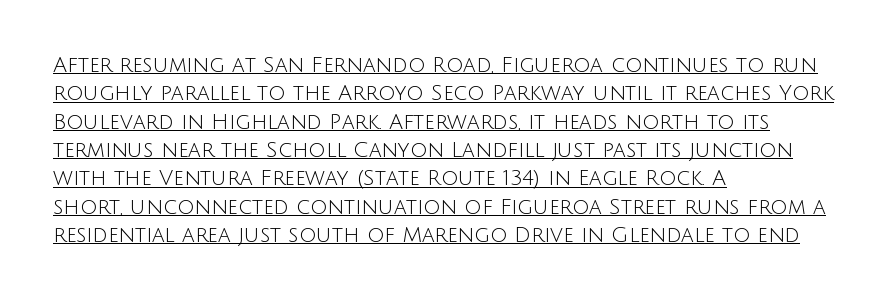
These lines keep a tight, regular rhythm from letter to letter. The lettering stays uniformly vertical, giving the passage a roman look. Successive baselines arrive at the customary interval. These glyphs show unthickened strokes, regular width or finer. Compared with undecorated copy, this sample adds a rule below the words.
